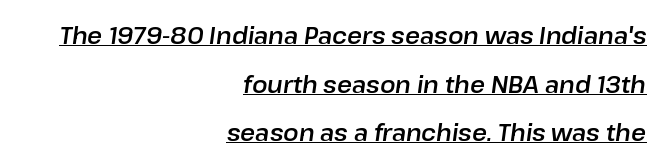
The image shows 23 px text type, italic (leaning right); set right-aligned, loose line spacing (2.11x), normal letter spacing, underlined.
